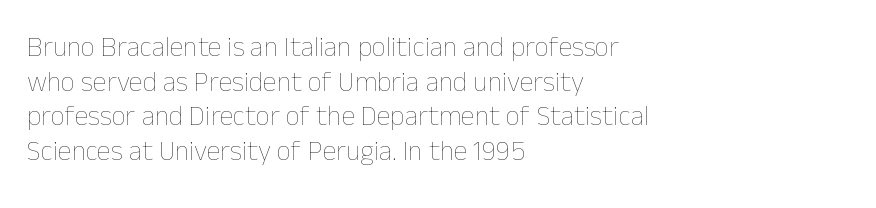
{"italic": "no", "bold": "no", "weight": "thin", "width": "normal", "stroke_contrast": "low", "x_height": "medium", "monospaced": "no", "underline": "no", "align": "left", "line_spacing_ratio": 1.24, "letter_spacing": "normal", "letter_spacing_em": 0.0, "glyph_px": 28}
